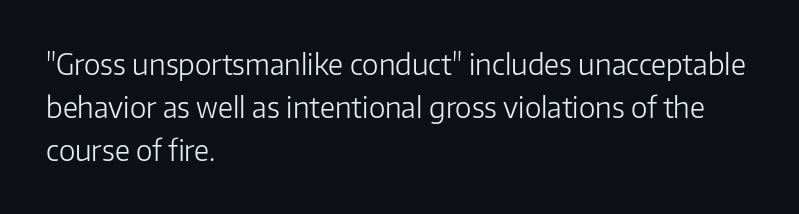
All the whitespace from short lines collects on the right. Here the designer chose a conventional face with non-uniform glyph widths. To sum up the face: it is a sans, with no serifs. The zone under the glyphs is completely vacant.
